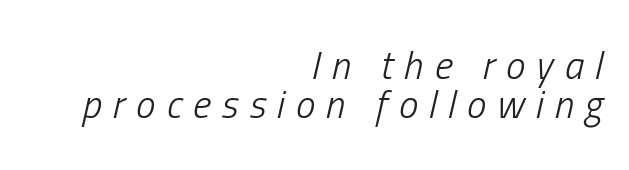
{"italic": "yes", "lean": "right", "slant_degrees": 13, "bold": "no", "weight": "light", "width": "condensed", "stroke_contrast": "low", "x_height": "medium", "monospaced": "no", "underline": "no", "align": "right", "line_spacing": "tight", "line_spacing_ratio": 1.01, "letter_spacing": "wide", "letter_spacing_em": 0.28, "glyph_px": 39}
